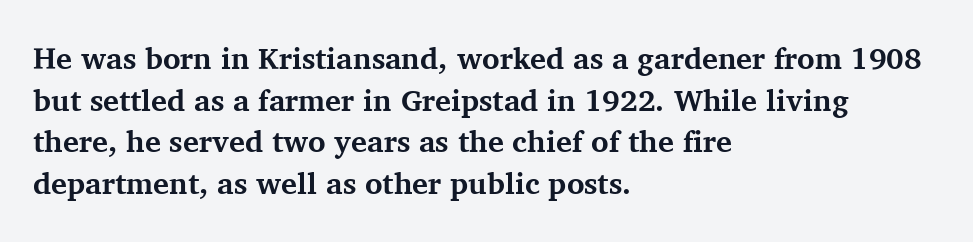
The image shows 30 px bold serif type, upright; set left-aligned, normal line spacing (1.39x), normal letter spacing, not underlined; medium stroke contrast and a medium x-height.
